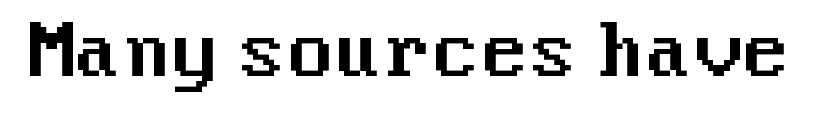
This is sans-serif lettering, the kind often seen on screens and signage. Ascenders rise straight up at ninety degrees. Nobody touched the tracking dial on this one. The gap between lines stays unmarked.
